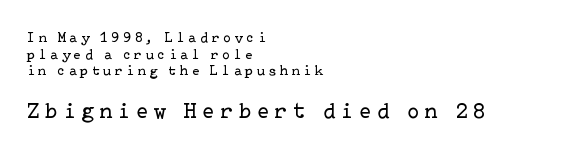
The image shows 22 px text type, upright; set left-aligned, line spacing 1.19x, unusually wide letter spacing (+0.27 em), not underlined; the second (bottom) block is 1.57x larger.
